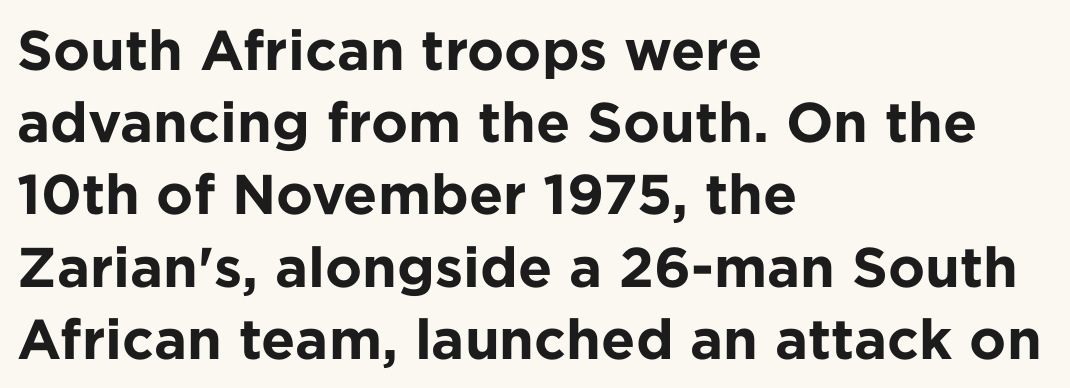
{"serif": "no", "italic": "no", "bold": "yes", "weight": "bold", "width": "normal", "stroke_contrast": "low", "x_height": "medium", "monospaced": "no", "underline": "no", "align": "left", "line_spacing": "normal", "line_spacing_ratio": 1.29, "letter_spacing": "normal", "letter_spacing_em": 0.0, "glyph_px": 56}
